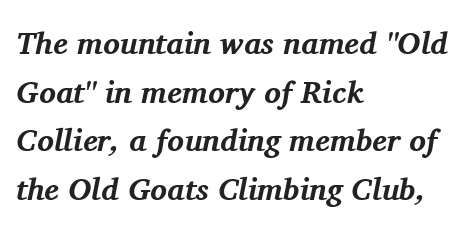
Q: Is the text bold? A: Yes.
Q: Is the text italic (slanted)? A: Yes, it leans right by about 11 degrees.
Q: Is the typeface a serif or a sans-serif typeface? A: Serif.
Q: Is the text underlined? A: No.
Q: How is the paragraph aligned? A: Left-aligned.
Q: Is the spacing between letters normal or unusually wide? A: Normal.
Q: Is the spacing between lines tight, normal or loose? A: Normal.
Q: Width (condensed, normal, or wide)? A: Normal.
Q: Stroke contrast? A: Medium.
Q: x-height? A: Medium.
Q: Monospaced? A: No.
